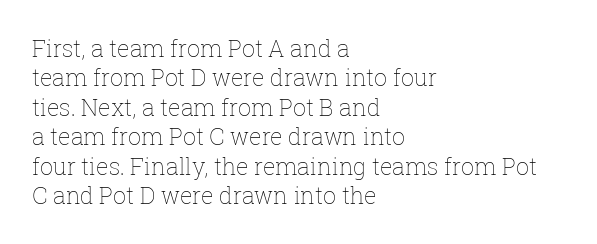
The image shows 23 px text type, upright; set left-aligned, normal line spacing (1.28x), normal letter spacing, not underlined.
